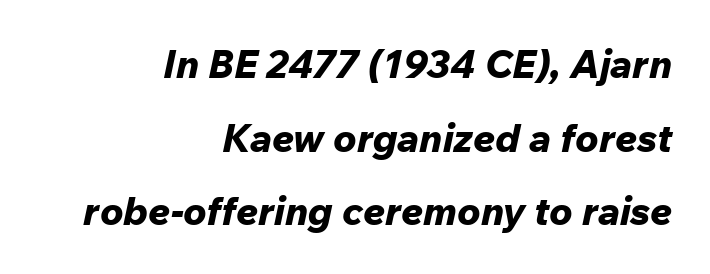
Q: Is the text bold? A: Yes.
Q: Is the text italic (slanted)? A: Yes, it leans right by about 12 degrees.
Q: Is the text underlined? A: No.
Q: How is the paragraph aligned? A: Right-aligned.
Q: Is the spacing between letters normal or unusually wide? A: Normal.
Q: Width (condensed, normal, or wide)? A: Normal.
Q: Stroke contrast? A: Low.
Q: x-height? A: Medium.
Q: Monospaced? A: No.
